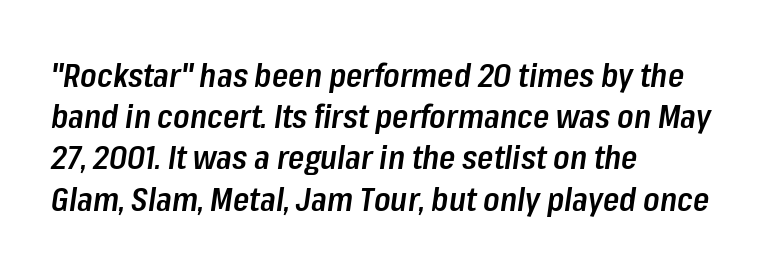
{"italic": "yes", "lean": "right", "slant_degrees": 8, "bold": "semi", "weight": "semibold", "width": "condensed", "stroke_contrast": "low", "x_height": "medium", "monospaced": "no", "underline": "no", "align": "left", "line_spacing": "normal", "line_spacing_ratio": 1.25, "letter_spacing": "normal", "letter_spacing_em": 0.0, "glyph_px": 33}
